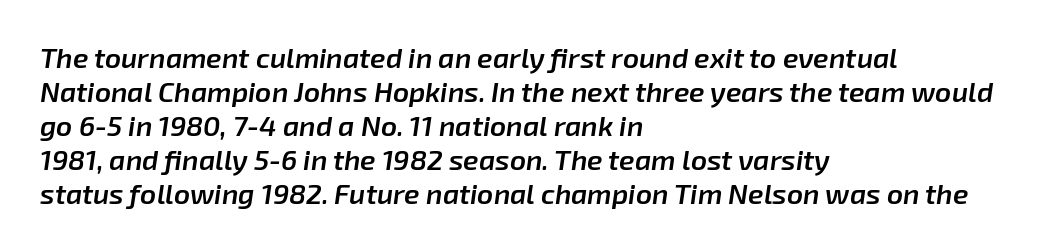
Summary of weight: moderately heavy, a semibold. Proportional: the letters do not fall into vertical columns. The face used here is rendered with its standard letterfit. The whole block is typeset with a tilt. Only glyphs here, with clear space below each row.
